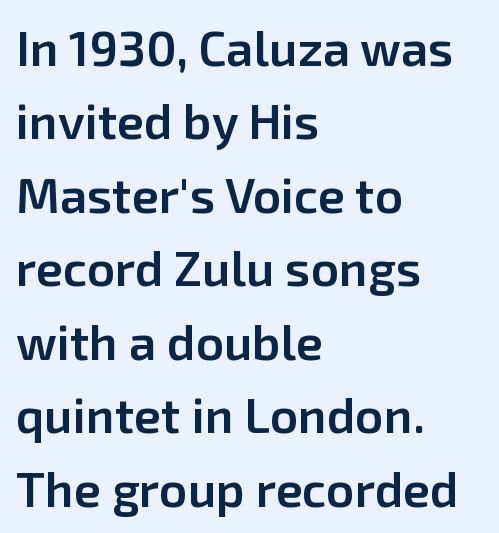
{"serif": "no", "italic": "no", "bold": "semi", "weight": "semibold", "width": "normal", "stroke_contrast": "low", "x_height": "medium", "monospaced": "no", "underline": "no", "align": "left", "line_spacing": "normal", "line_spacing_ratio": 1.5, "letter_spacing": "normal", "letter_spacing_em": 0.0, "glyph_px": 49}
